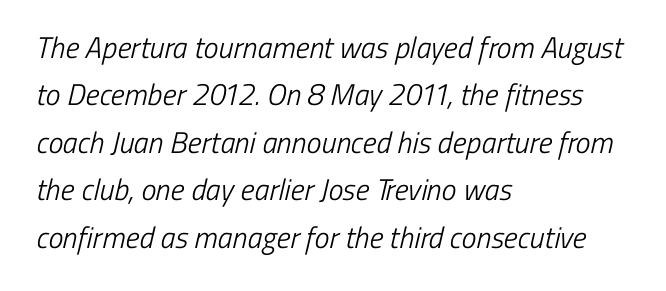
The image shows 30 px light, condensed sans-serif type; set left-aligned, normal line spacing (1.58x), normal letter spacing, not underlined; low stroke contrast and a medium x-height.
